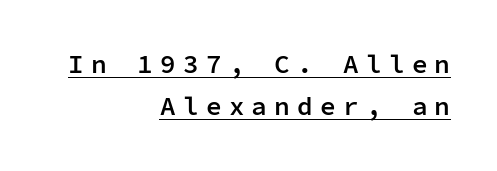
{"italic": "no", "bold": "semi", "underline": "yes", "align": "right", "line_spacing": "normal", "line_spacing_ratio": 1.63, "letter_spacing": "wide", "letter_spacing_em": 0.28, "glyph_px": 26}
